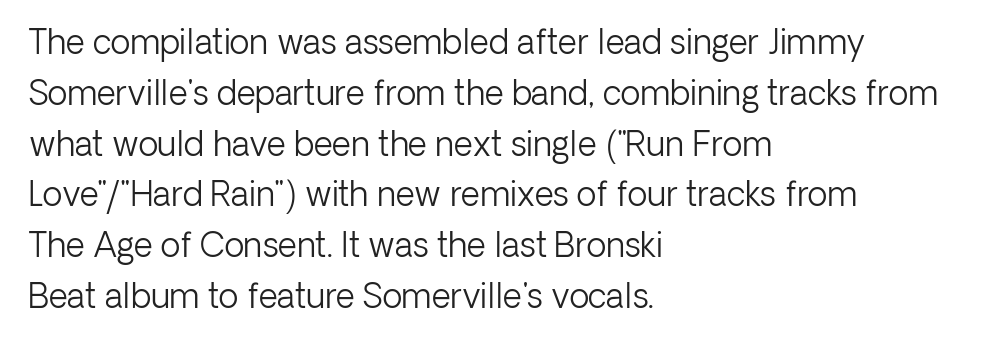
The typeface chosen for these lines omits serifs. In terms of leading, this rendering sits right in the middle. The letterforms sit shoulder to shoulder at normal distance. A student would call this left alignment; a typographer would say flush left, rag right. Note the varied advance widths — an 'i' is clearly narrower than an 'm'. No italicization has been applied; the sample stays upright.
